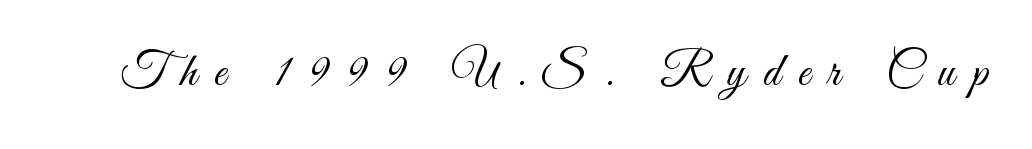
{"serif": "no", "bold": "no", "weight": "light", "width": "condensed", "stroke_contrast": "medium", "x_height": "small", "monospaced": "no", "underline": "no", "letter_spacing": "wide", "letter_spacing_em": 0.36, "glyph_px": 48}
